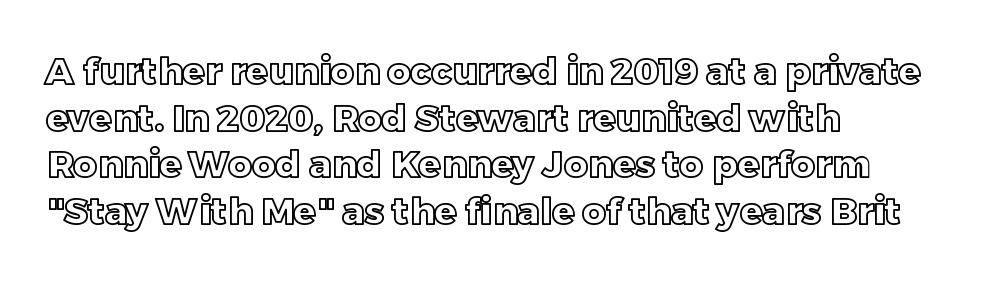
Q: Is the text italic (slanted)? A: No, it is upright.
Q: Is the text underlined? A: No.
Q: How is the paragraph aligned? A: Left-aligned.
Q: Is the spacing between letters normal or unusually wide? A: Normal.
Q: Is the spacing between lines tight, normal or loose? A: Normal.
Q: Width (condensed, normal, or wide)? A: Normal.
Q: x-height? A: Large.
Q: Monospaced? A: No.
